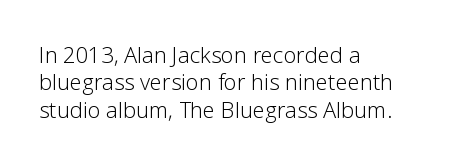
Counters stay open thanks to moderate or lighter strokes. All the whitespace from short lines collects on the right. Normally led — the rows are evenly, conventionally spaced. The glyphs are unaccompanied by any horizontal stroke below them.
